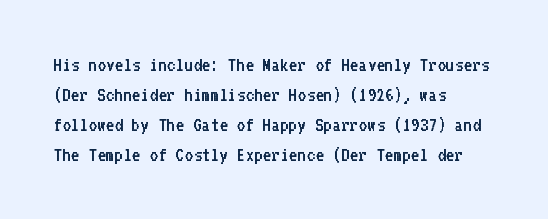
Q: Is the text bold? A: No.
Q: Is the text italic (slanted)? A: No, it is upright.
Q: Is the text underlined? A: No.
Q: How is the paragraph aligned? A: Left-aligned.
Q: Is the spacing between letters normal or unusually wide? A: Normal.
Q: Is the spacing between lines tight, normal or loose? A: Normal.
